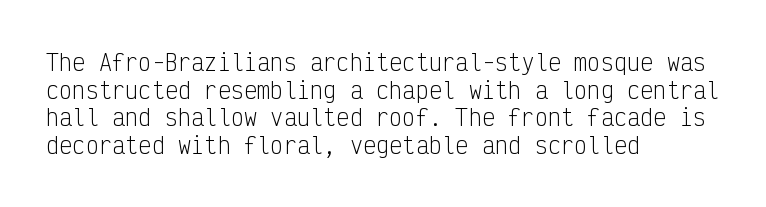
The typeface has the unassuming heft of standard copy or less. Vertical strokes here are truly vertical. A clean baseline with only descenders dipping below it. Default kerning and tracking; the words read as compact shapes.
